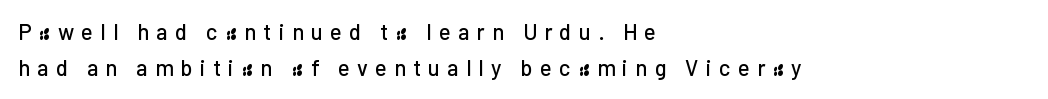
{"italic": "no", "underline": "no", "align": "left", "line_spacing": "normal", "line_spacing_ratio": 1.63, "letter_spacing": "wide", "letter_spacing_em": 0.33, "glyph_px": 22}
